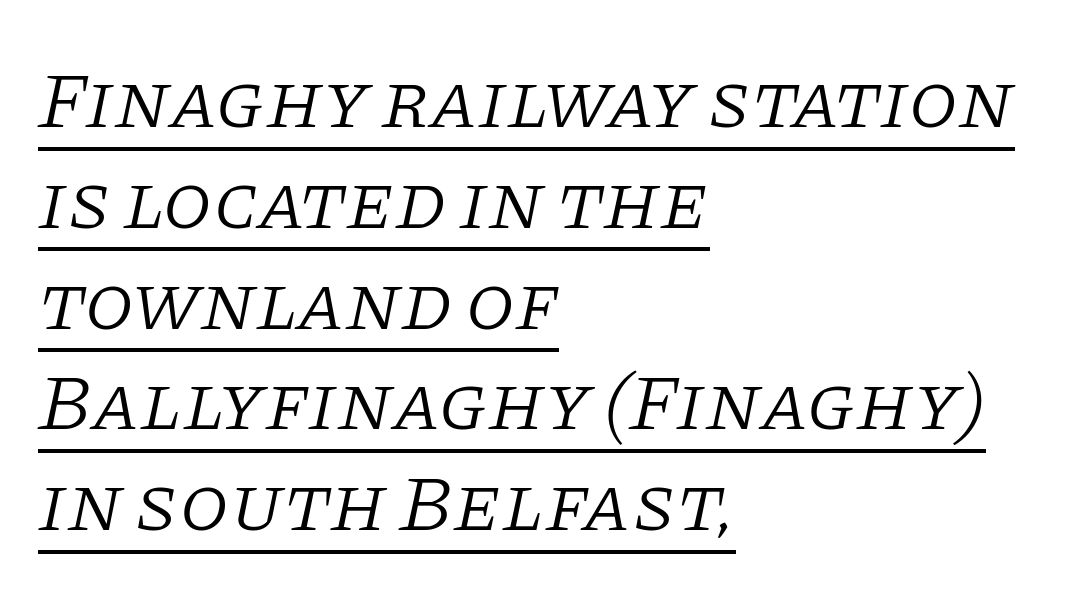
Weight class: somewhere from thin through regular. I'd call this a serif setting — the letters wear small feet. Nobody touched the tracking dial on this one. Typeset ragged right — the left edge is the straight one. Beneath each row of characters lies a ruled line. These lines are rendered in a variable-pitch font.
